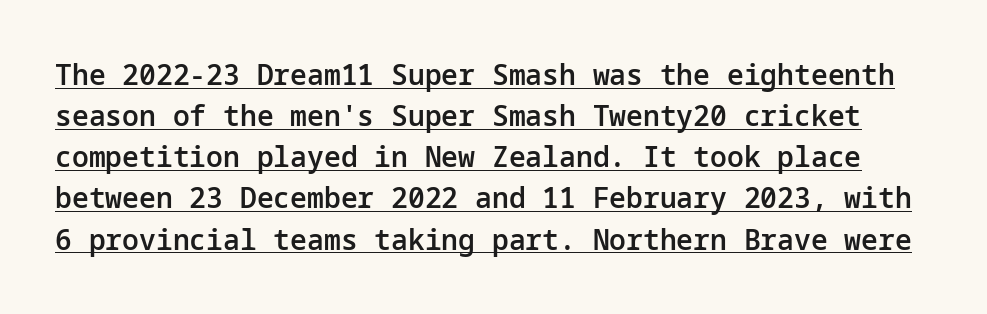
{"serif": "no", "italic": "no", "bold": "semi", "weight": "semibold", "width": "normal", "stroke_contrast": "low", "x_height": "medium", "underline": "yes", "line_spacing": "normal", "line_spacing_ratio": 1.47, "letter_spacing": "normal", "letter_spacing_em": 0.0, "glyph_px": 28}
